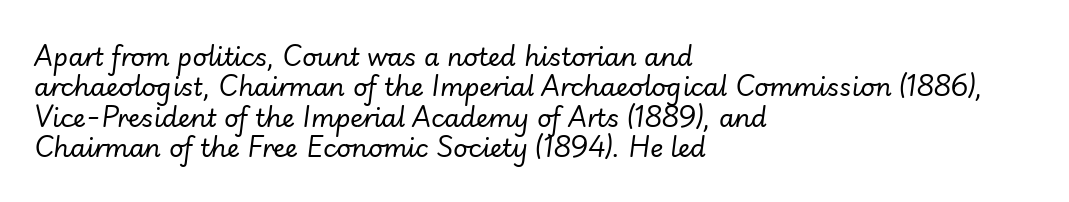
The glyphs look as if they've been sheared to an angle. Typeset ragged right — the left edge is the straight one. Is the type heavy? It reads as light-to-regular instead. A bare baseline throughout the passage.
